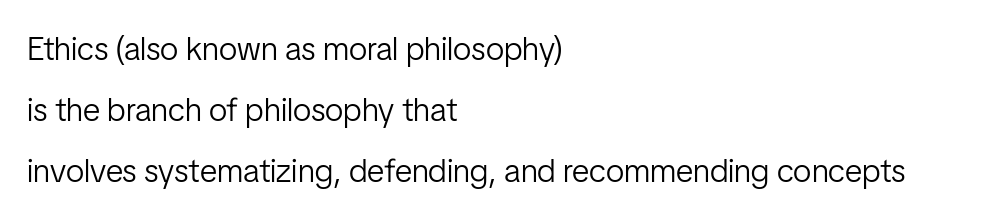
Q: Is the text bold? A: No.
Q: Is the text italic (slanted)? A: No, it is upright.
Q: Is the typeface a serif or a sans-serif typeface? A: Sans-serif.
Q: Is the text underlined? A: No.
Q: How is the paragraph aligned? A: Left-aligned.
Q: Is the spacing between letters normal or unusually wide? A: Normal.
Q: Width (condensed, normal, or wide)? A: Condensed.
Q: Stroke contrast? A: Low.
Q: x-height? A: Medium.
Q: Monospaced? A: No.
